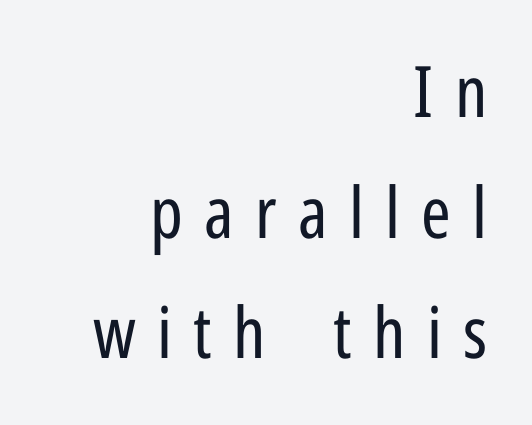
Q: Is the text bold? A: No.
Q: Is the text italic (slanted)? A: No, it is upright.
Q: Is the typeface a serif or a sans-serif typeface? A: Sans-serif.
Q: Is the text underlined? A: No.
Q: How is the paragraph aligned? A: Right-aligned.
Q: Is the spacing between letters normal or unusually wide? A: Unusually wide.
Q: Is the spacing between lines tight, normal or loose? A: Normal.
Q: Width (condensed, normal, or wide)? A: Condensed.
Q: Stroke contrast? A: Low.
Q: x-height? A: Medium.
Q: Monospaced? A: No.
